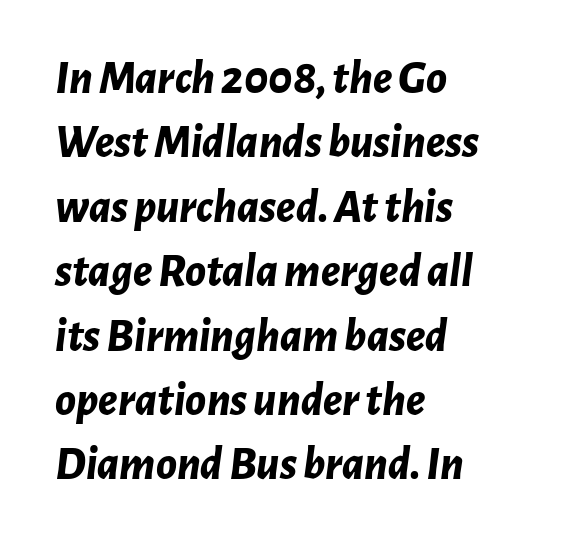
Q: Is the text bold? A: Yes.
Q: Is the text italic (slanted)? A: Yes, it leans right by about 7 degrees.
Q: Is the text underlined? A: No.
Q: How is the paragraph aligned? A: Left-aligned.
Q: Is the spacing between letters normal or unusually wide? A: Normal.
Q: Is the spacing between lines tight, normal or loose? A: Normal.
Q: Width (condensed, normal, or wide)? A: Normal.
Q: Stroke contrast? A: Low.
Q: x-height? A: Medium.
Q: Monospaced? A: No.
